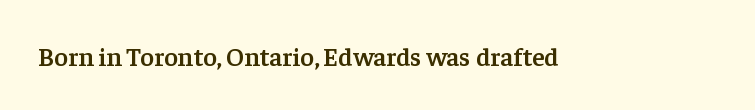
{"italic": "no", "bold": "semi", "underline": "no", "letter_spacing": "normal", "letter_spacing_em": 0.0, "glyph_px": 26}
